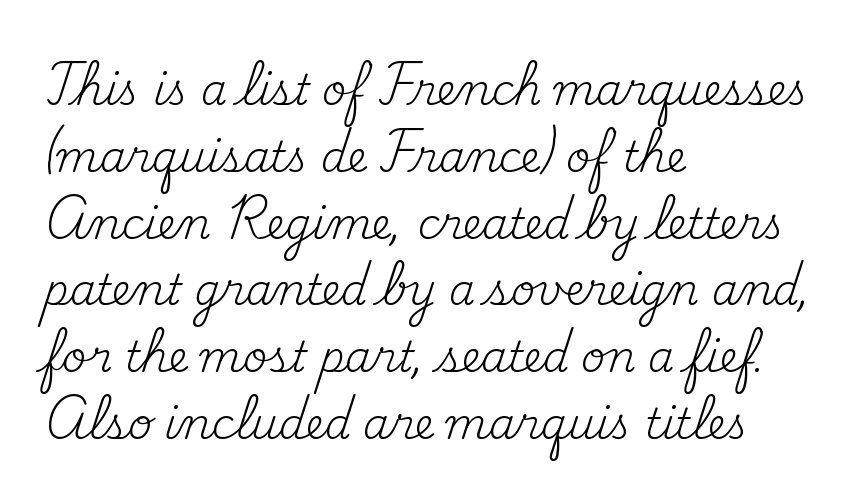
The image shows 42 px regular-weight serif type; set left-aligned, normal line spacing (1.59x), normal letter spacing, not underlined; medium stroke contrast and a small x-height.
